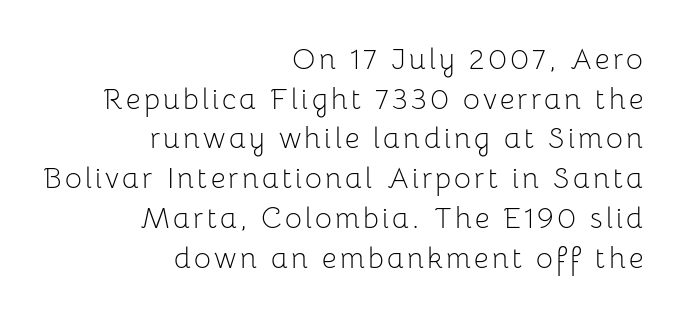
{"serif": "no", "italic": "no", "bold": "no", "weight": "light", "width": "normal", "stroke_contrast": "low", "x_height": "medium", "monospaced": "no", "underline": "no", "align": "right", "line_spacing": "normal", "line_spacing_ratio": 1.37, "glyph_px": 29}
